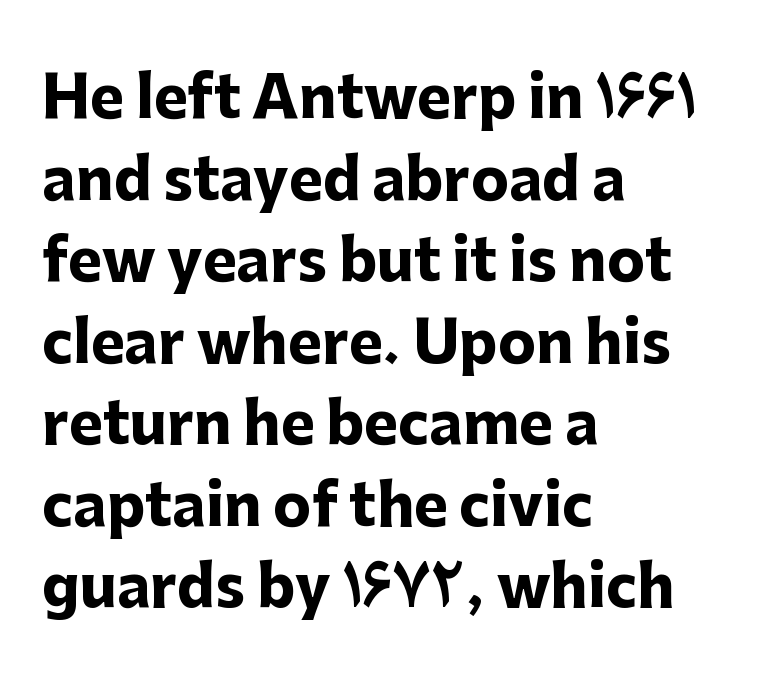
The image shows 57 px heavy sans-serif type, upright; set left-aligned, normal line spacing (1.43x), normal letter spacing, not underlined; low stroke contrast and a medium x-height.
